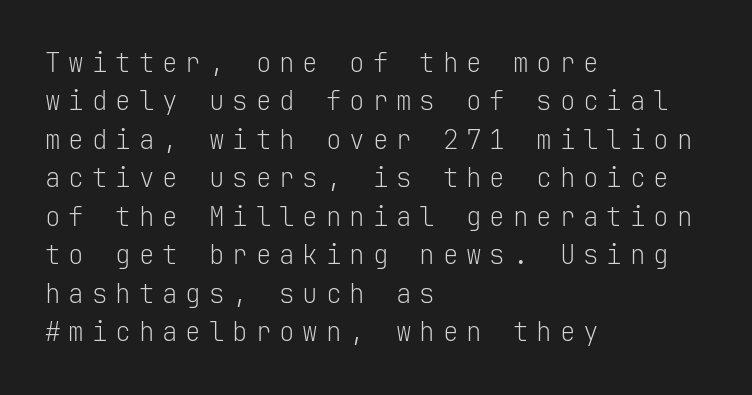
Q: Is the text bold? A: No.
Q: Is the text italic (slanted)? A: No, it is upright.
Q: Is the text underlined? A: No.
Q: How is the paragraph aligned? A: Left-aligned.
Q: Is the spacing between letters normal or unusually wide? A: Unusually wide.
Q: Is the spacing between lines tight, normal or loose? A: Normal.
